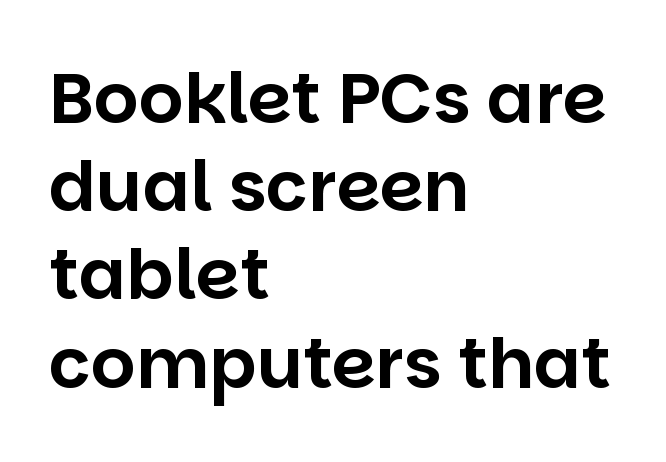
The image shows 70 px sans-serif type, upright; set left-aligned, normal line spacing (1.26x), normal letter spacing, not underlined; low stroke contrast and a large x-height.
